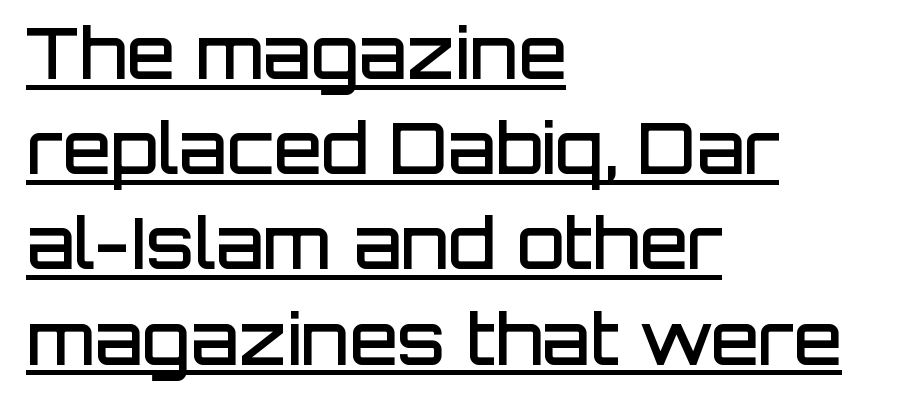
{"serif": "no", "italic": "no", "bold": "semi", "weight": "semibold", "width": "normal", "stroke_contrast": "low", "x_height": "large", "monospaced": "no", "underline": "yes", "align": "left", "line_spacing": "normal", "line_spacing_ratio": 1.36, "letter_spacing": "normal", "letter_spacing_em": 0.0, "glyph_px": 70}
